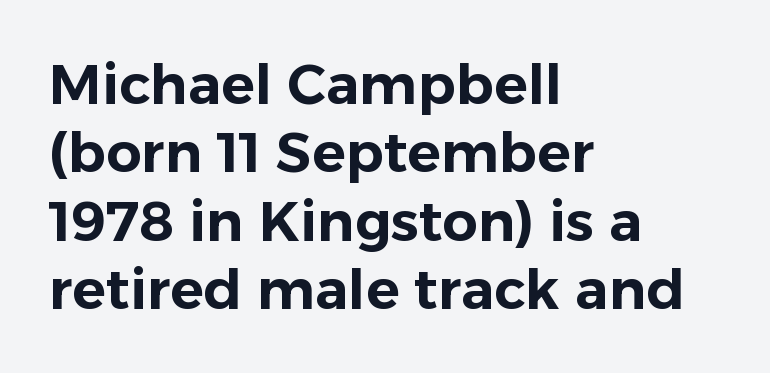
{"serif": "no", "italic": "no", "width": "normal", "stroke_contrast": "low", "x_height": "medium", "monospaced": "no", "underline": "no", "align": "left", "line_spacing_ratio": 1.22, "letter_spacing": "normal", "letter_spacing_em": 0.0, "glyph_px": 56}
